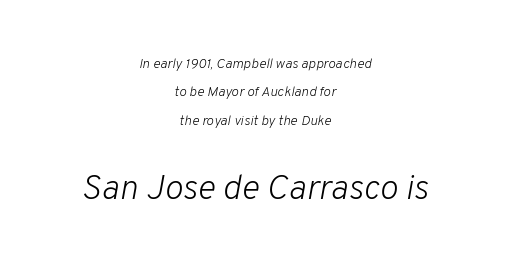
{"italic": "yes", "lean": "right", "slant_degrees": 10, "bold": "no", "weight": "light", "width": "normal", "stroke_contrast": "low", "x_height": "medium", "monospaced": "no", "underline": "no", "align": "center", "line_spacing": "loose", "line_spacing_ratio": 2.03, "letter_spacing": "normal", "letter_spacing_em": 0.0, "larger_block": "second", "size_ratio": 2.5, "glyph_px": 35}
